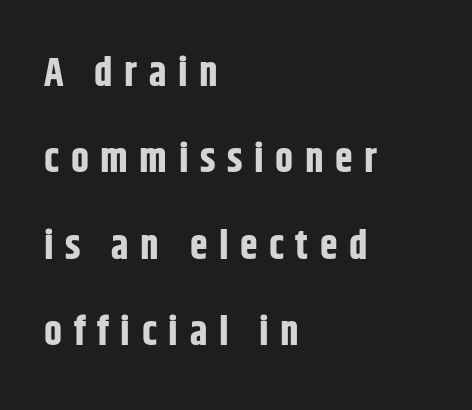
Q: Is the text bold? A: Yes.
Q: Is the text italic (slanted)? A: No, it is upright.
Q: Is the typeface a serif or a sans-serif typeface? A: Sans-serif.
Q: Is the text underlined? A: No.
Q: How is the paragraph aligned? A: Left-aligned.
Q: Is the spacing between letters normal or unusually wide? A: Unusually wide.
Q: Is the spacing between lines tight, normal or loose? A: Loose.
Q: Width (condensed, normal, or wide)? A: Condensed.
Q: Stroke contrast? A: Low.
Q: x-height? A: Large.
Q: Monospaced? A: No.
